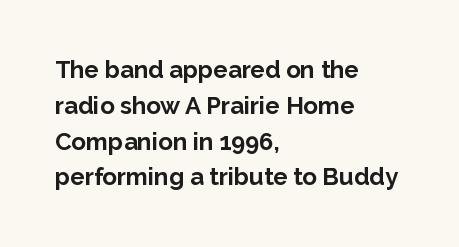
Italic: no, the glyphs are upright roman. Reading down the column, the eye jumps a familiar distance to each next line. Each row of text sits above clean, open space. Chunky letters — that's bold for sure.
